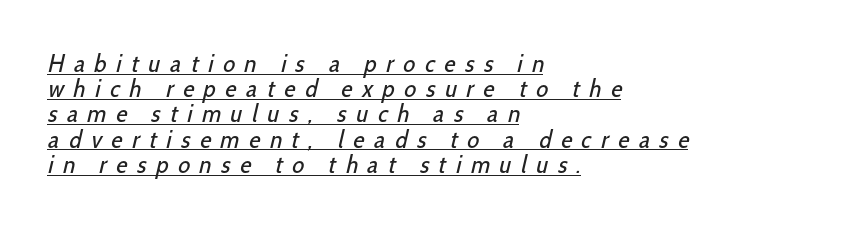
{"bold": "no", "underline": "yes", "align": "left", "line_spacing": "tight", "line_spacing_ratio": 1.01, "letter_spacing": "wide", "letter_spacing_em": 0.39, "glyph_px": 25}
